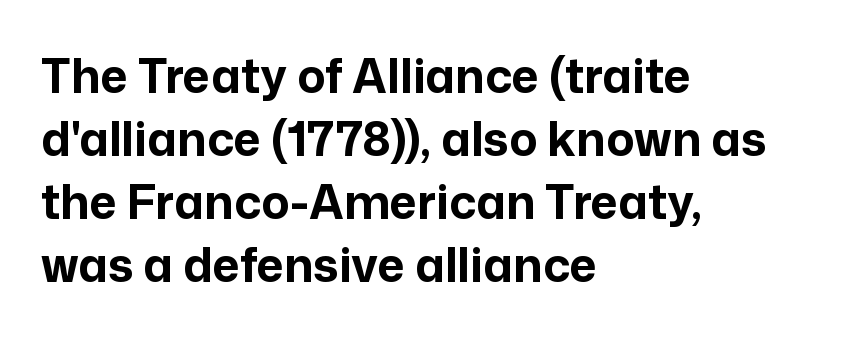
The image shows 47 px bold sans-serif type, upright; set left-aligned, normal line spacing (1.34x), normal letter spacing, not underlined; low stroke contrast and a medium x-height.
